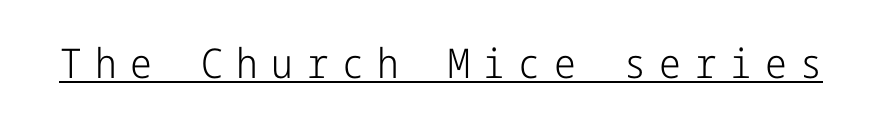
Q: Is the text bold? A: No.
Q: Is the text italic (slanted)? A: No, it is upright.
Q: Is the typeface a serif or a sans-serif typeface? A: Sans-serif.
Q: Is the text underlined? A: Yes.
Q: Is the spacing between letters normal or unusually wide? A: Unusually wide.
Q: Width (condensed, normal, or wide)? A: Condensed.
Q: Stroke contrast? A: Low.
Q: x-height? A: Medium.
